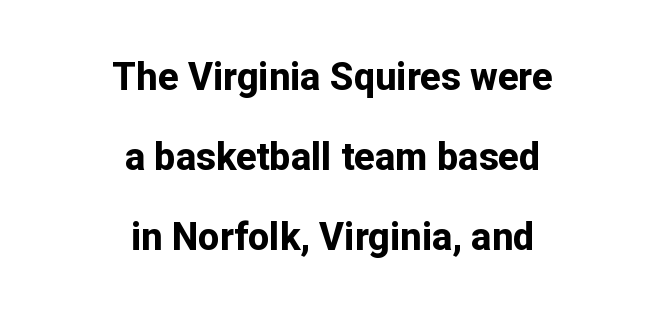
The image shows 38 px bold sans-serif type, upright; set centered, loose line spacing (2.1x), normal letter spacing, not underlined; low stroke contrast and a medium x-height.
